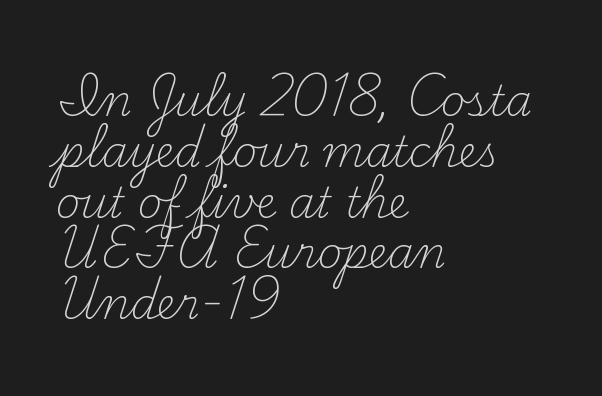
Q: Is the text bold? A: No.
Q: Is the text italic (slanted)? A: Yes.
Q: Is the text underlined? A: No.
Q: How is the paragraph aligned? A: Left-aligned.
Q: Is the spacing between letters normal or unusually wide? A: Normal.
Q: Width (condensed, normal, or wide)? A: Normal.
Q: Stroke contrast? A: Medium.
Q: x-height? A: Small.
Q: Monospaced? A: No.
